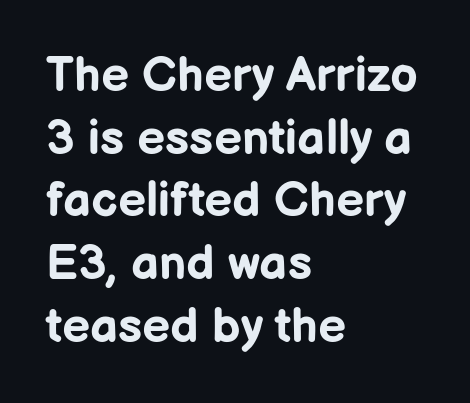
The letters advance in unequal steps, a hallmark of proportional type. The typesetting leans heavy: a genuine bold. Does the copy run flush right? No — it runs flush left. Underline: absent. The glyphs in this specimen are sans serif. Italic: no, the glyphs are upright roman.
